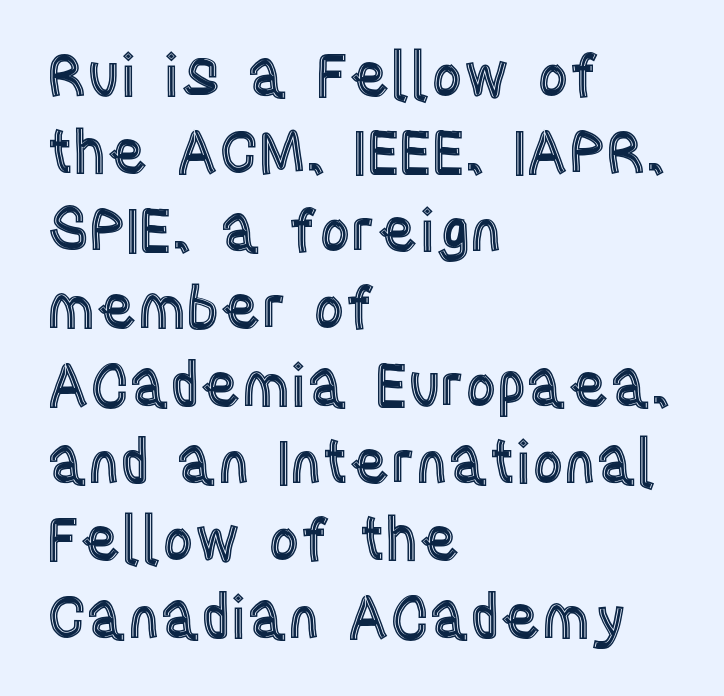
Notice how descenders clear the ascenders below comfortably — that's standard leading. It's the straight-up-and-down kind of type. Plain, unruled lines of type. The rendering keeps characters at their native spacing. If you drew a ruler down the left edge, every line would touch it.
